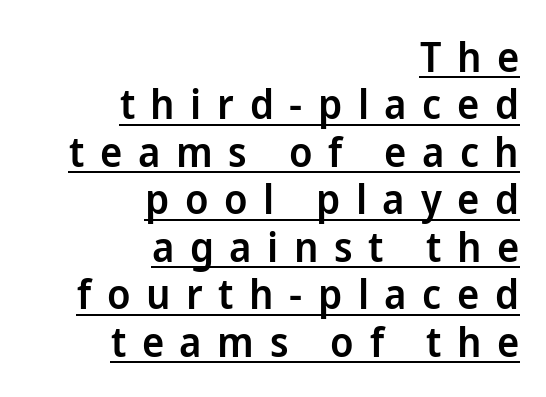
Honestly, the rows look squashed on top of each other. In terms of posture, this sample is upright. Character widths vary here, with narrow letters taking less room than wide ones. The text was rendered using a sans face with plain stroke endings.
